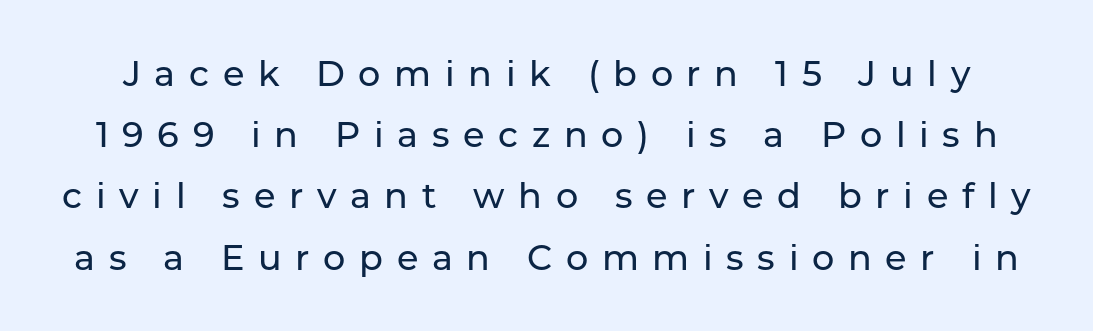
{"serif": "no", "italic": "no", "width": "normal", "stroke_contrast": "low", "x_height": "medium", "monospaced": "no", "underline": "no", "line_spacing_ratio": 1.75, "letter_spacing": "wide", "letter_spacing_em": 0.39, "glyph_px": 35}
